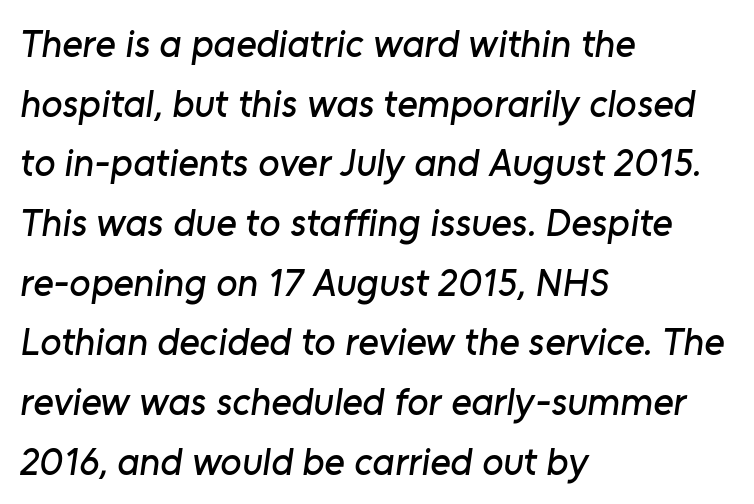
Q: Is the typeface a serif or a sans-serif typeface? A: Sans-serif.
Q: Is the text underlined? A: No.
Q: How is the paragraph aligned? A: Left-aligned.
Q: Is the spacing between letters normal or unusually wide? A: Normal.
Q: Is the spacing between lines tight, normal or loose? A: Normal.
Q: Width (condensed, normal, or wide)? A: Normal.
Q: Stroke contrast? A: Low.
Q: x-height? A: Medium.
Q: Monospaced? A: No.
